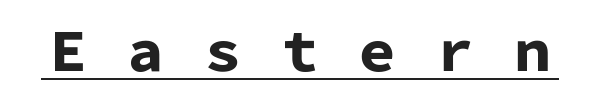
Q: Is the text bold? A: Yes.
Q: Is the text italic (slanted)? A: No, it is upright.
Q: Is the typeface a serif or a sans-serif typeface? A: Sans-serif.
Q: Is the text underlined? A: Yes.
Q: Is the spacing between letters normal or unusually wide? A: Unusually wide.
Q: Width (condensed, normal, or wide)? A: Normal.
Q: Stroke contrast? A: Low.
Q: x-height? A: Medium.
Q: Monospaced? A: No.
